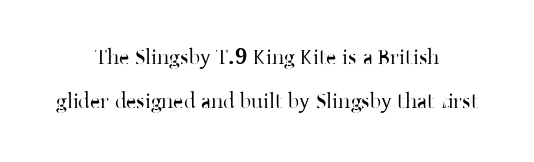
{"italic": "no", "underline": "no", "align": "center", "line_spacing": "loose", "line_spacing_ratio": 2.0, "letter_spacing": "normal", "letter_spacing_em": 0.0, "glyph_px": 22}
